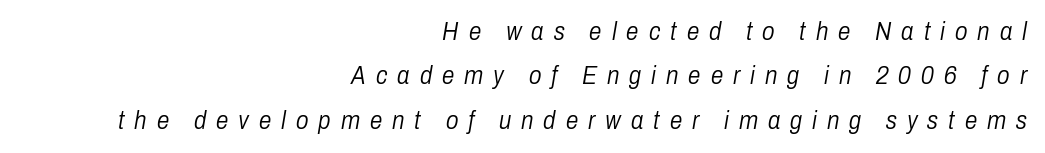
Q: Is the text bold? A: No.
Q: Is the text italic (slanted)? A: Yes, it leans right by about 10 degrees.
Q: Is the text underlined? A: No.
Q: How is the paragraph aligned? A: Right-aligned.
Q: Is the spacing between letters normal or unusually wide? A: Unusually wide.
